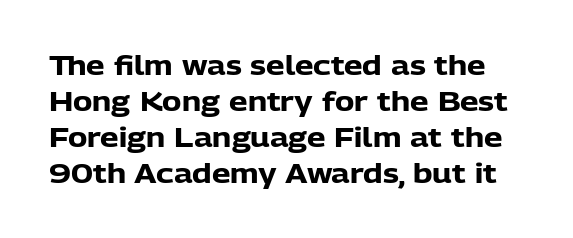
Q: Is the text bold? A: Yes.
Q: Is the text italic (slanted)? A: No, it is upright.
Q: Is the text underlined? A: No.
Q: Is the spacing between letters normal or unusually wide? A: Normal.
Q: Is the spacing between lines tight, normal or loose? A: Normal.
